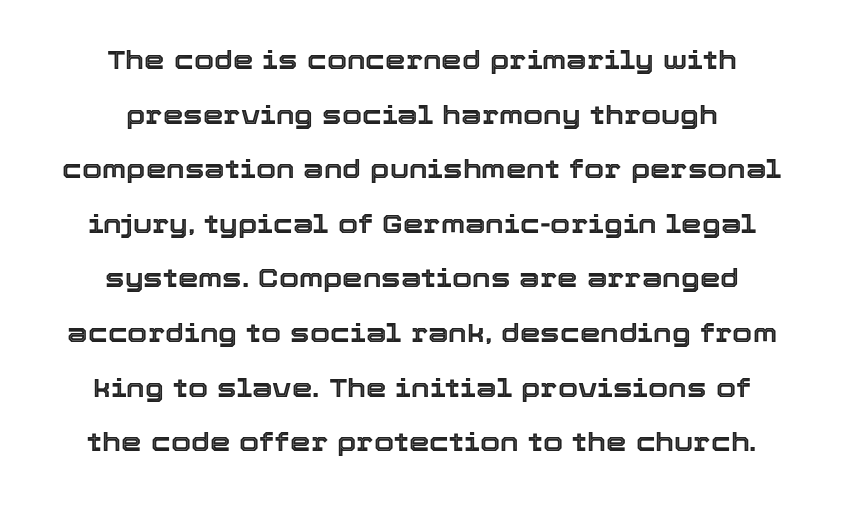
{"italic": "no", "underline": "no", "align": "center", "line_spacing": "loose", "line_spacing_ratio": 2.1, "letter_spacing": "normal", "letter_spacing_em": 0.0, "glyph_px": 26}
